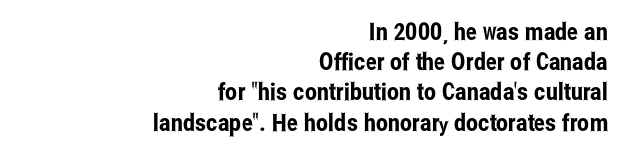
One glance says typical: line gaps are just what's usual. Tall strokes in this sample are plumb rather than angled. Observe the ordinary spacing: letters are neighbours, not strangers. Nobody drew a line under any word here.
